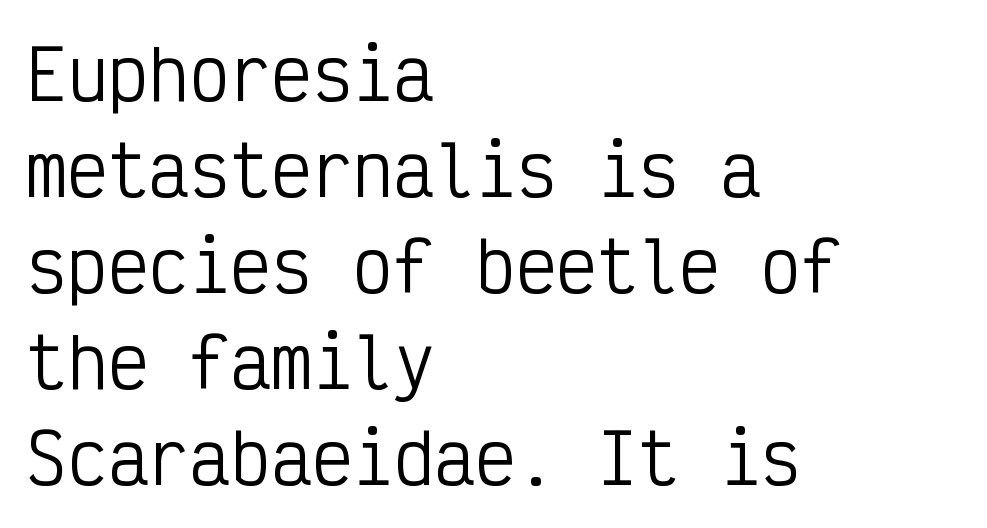
Is this a fixed-width face? Yes — each glyph sits in an identical cell. Between one letter and the next there's only the usual sliver of space. The letterforms sit at book weight or below. How would I describe the line gaps? Plain and ordinary. Leftover space on each line is placed entirely after the last word. Typographically, this falls in the sans-serif category.
